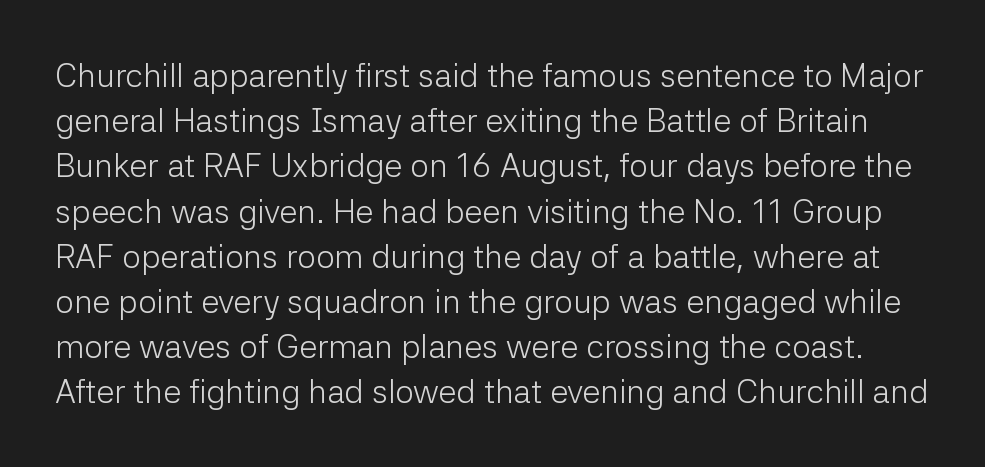
{"serif": "no", "italic": "no", "bold": "no", "weight": "light", "width": "normal", "stroke_contrast": "low", "x_height": "medium", "monospaced": "no", "underline": "no", "line_spacing": "normal", "line_spacing_ratio": 1.37, "letter_spacing": "normal", "letter_spacing_em": 0.0, "glyph_px": 33}
